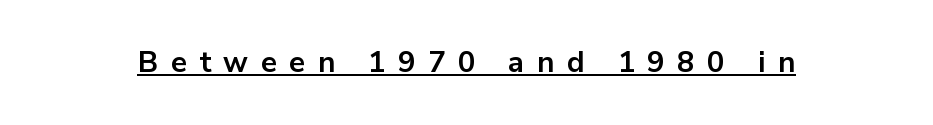
Does the weight exceed regular? Yes, all the way to bold. In terms of letterform style, serifs are entirely absent. Looks like someone drew a line under every word here. Is this a fixed-width face? No — the glyphs have proportional, varying widths. Upright lettering throughout.
